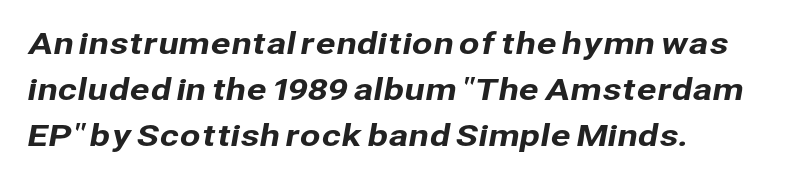
The image shows 30 px sans-serif type; set left-aligned, normal line spacing (1.53x), normal letter spacing, not underlined; low stroke contrast and a medium x-height.
